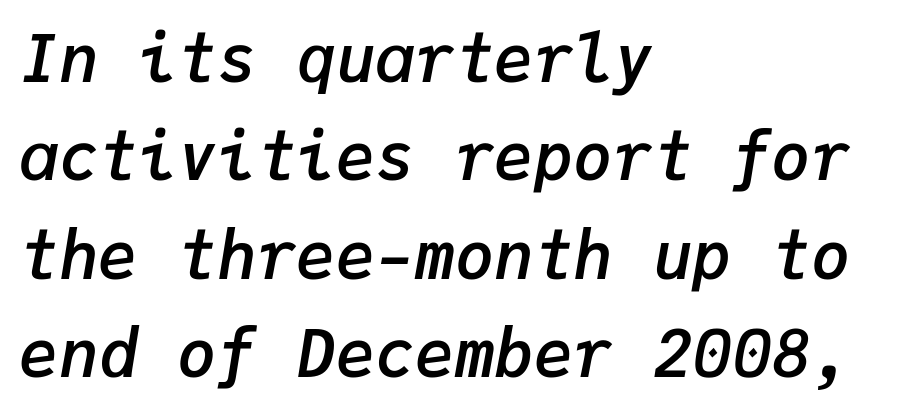
The image shows 66 px semibold type, italic (leaning right), monospaced; set left-aligned, normal line spacing (1.49x), normal letter spacing, not underlined; low stroke contrast and a medium x-height.
